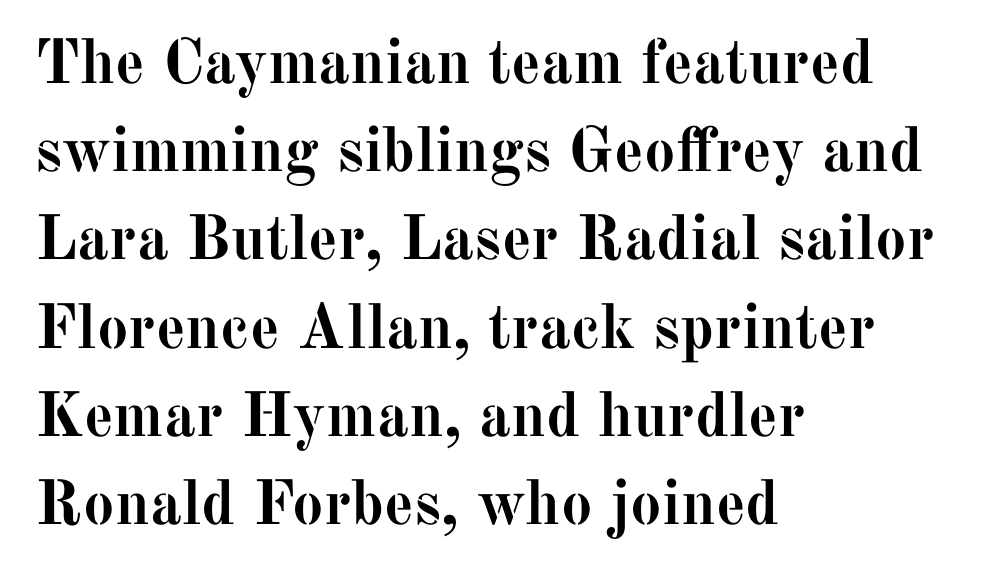
Successive baselines arrive at the customary interval. Between one letter and the next there's only the usual sliver of space. Character widths vary here, with narrow letters taking less room than wide ones. This sample is left-justified, so line endings fall wherever the words run out.
